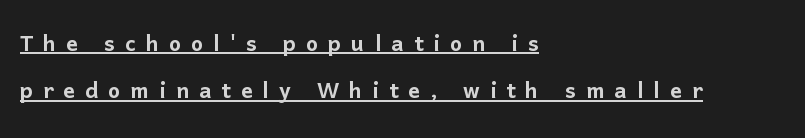
Q: Is the text italic (slanted)? A: No, it is upright.
Q: Is the typeface a serif or a sans-serif typeface? A: Sans-serif.
Q: Is the text underlined? A: Yes.
Q: How is the paragraph aligned? A: Left-aligned.
Q: Is the spacing between letters normal or unusually wide? A: Unusually wide.
Q: Is the spacing between lines tight, normal or loose? A: Normal.
Q: Width (condensed, normal, or wide)? A: Normal.
Q: Stroke contrast? A: Low.
Q: x-height? A: Medium.
Q: Monospaced? A: No.
